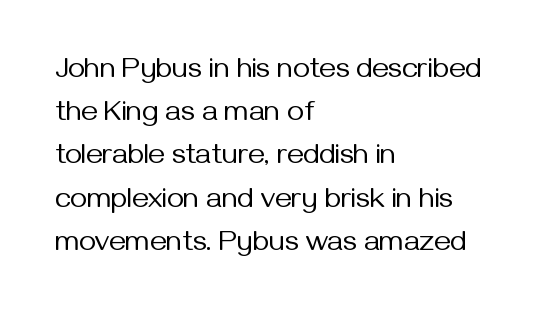
Q: Is the text bold? A: No.
Q: Is the text italic (slanted)? A: No, it is upright.
Q: Is the typeface a serif or a sans-serif typeface? A: Sans-serif.
Q: Is the text underlined? A: No.
Q: How is the paragraph aligned? A: Left-aligned.
Q: Is the spacing between letters normal or unusually wide? A: Normal.
Q: Is the spacing between lines tight, normal or loose? A: Normal.
Q: Width (condensed, normal, or wide)? A: Normal.
Q: Stroke contrast? A: Medium.
Q: x-height? A: Medium.
Q: Monospaced? A: No.
